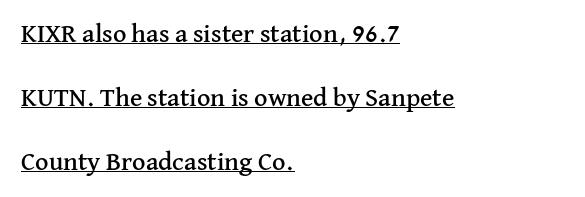
Q: Is the text italic (slanted)? A: No, it is upright.
Q: Is the text underlined? A: Yes.
Q: How is the paragraph aligned? A: Left-aligned.
Q: Is the spacing between letters normal or unusually wide? A: Normal.
Q: Is the spacing between lines tight, normal or loose? A: Loose.
